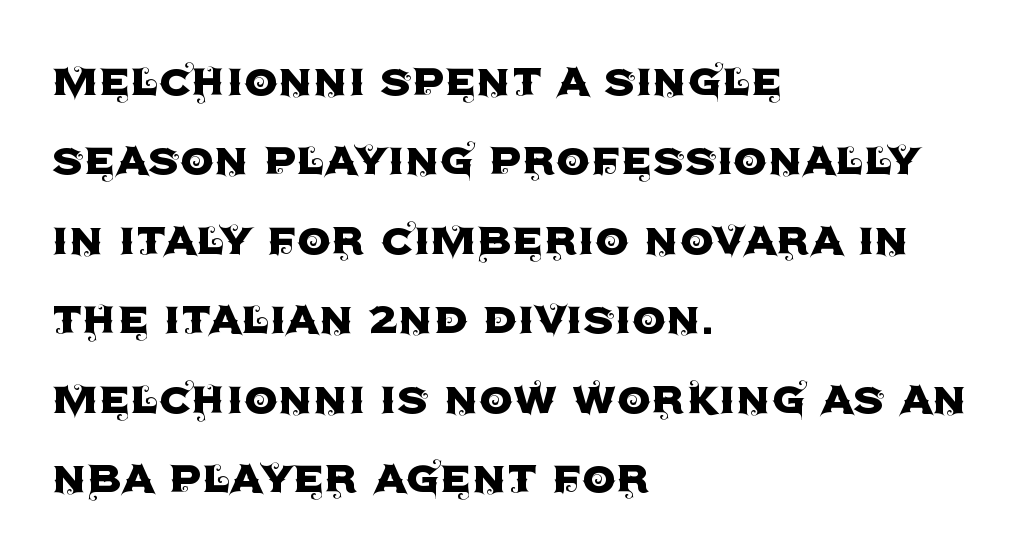
The image shows 54 px sans-serif type, upright; set left-aligned, normal line spacing (1.47x), normal letter spacing, not underlined; a large x-height.
